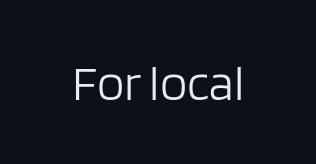
The image shows 50 px light sans-serif type, upright; set normal letter spacing, not underlined; low stroke contrast and a large x-height.
